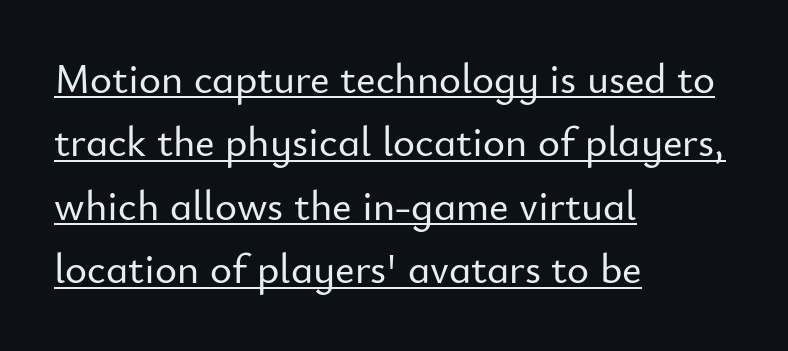
The image shows 42 px sans-serif type, upright; set left-aligned, normal line spacing (1.51x), normal letter spacing, underlined; low stroke contrast and a small x-height.
